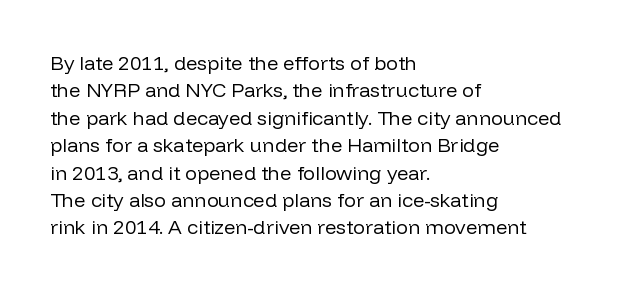
The image shows 20 px text type, upright; set left-aligned, normal line spacing (1.37x), normal letter spacing, not underlined.
